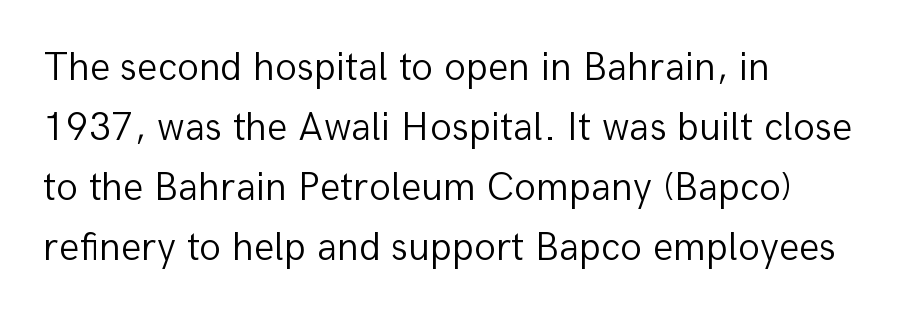
Q: Is the text bold? A: No.
Q: Is the text italic (slanted)? A: No, it is upright.
Q: Is the typeface a serif or a sans-serif typeface? A: Sans-serif.
Q: Is the text underlined? A: No.
Q: How is the paragraph aligned? A: Left-aligned.
Q: Is the spacing between letters normal or unusually wide? A: Normal.
Q: Is the spacing between lines tight, normal or loose? A: Normal.
Q: Width (condensed, normal, or wide)? A: Normal.
Q: Stroke contrast? A: Low.
Q: x-height? A: Medium.
Q: Monospaced? A: No.
